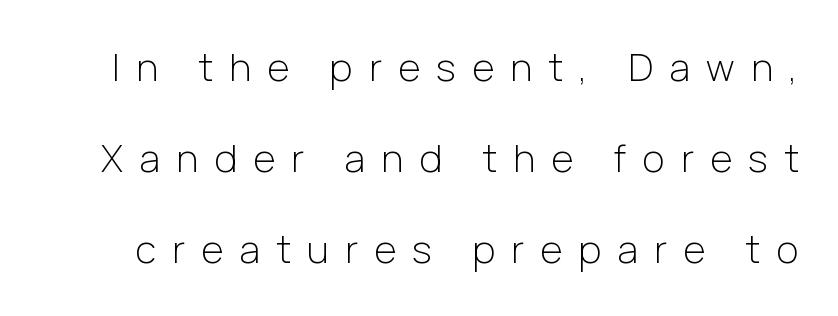
Q: Is the text bold? A: No.
Q: Is the text italic (slanted)? A: No, it is upright.
Q: Is the typeface a serif or a sans-serif typeface? A: Sans-serif.
Q: Is the text underlined? A: No.
Q: Is the spacing between letters normal or unusually wide? A: Unusually wide.
Q: Is the spacing between lines tight, normal or loose? A: Loose.
Q: Width (condensed, normal, or wide)? A: Normal.
Q: Stroke contrast? A: Low.
Q: x-height? A: Medium.
Q: Monospaced? A: No.
